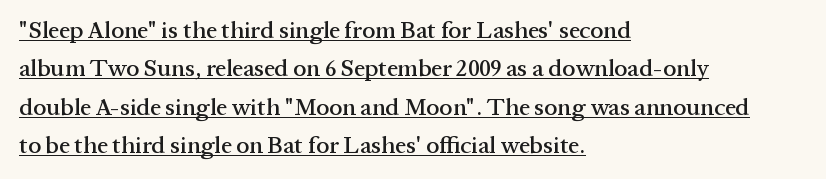
The rows are spaced the way most documents space them. Words appear dense and cohesive because spacing is normal. The passage shown is underscored from start to finish. Horizontal alignment here is leftward, the default for most running prose.
